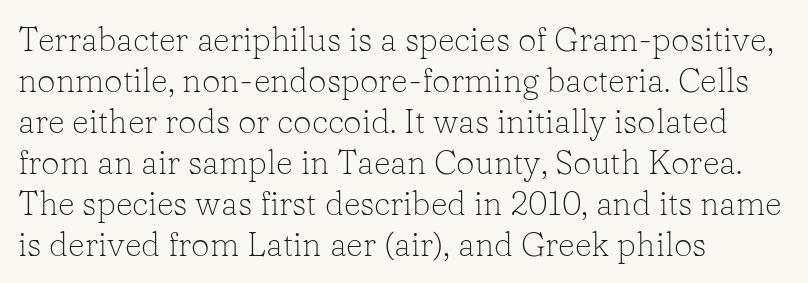
{"serif": "yes", "italic": "no", "bold": "no", "weight": "light", "width": "normal", "stroke_contrast": "low", "x_height": "medium", "monospaced": "no", "underline": "no", "align": "left", "line_spacing_ratio": 1.24, "letter_spacing": "normal", "letter_spacing_em": 0.0, "glyph_px": 33}
